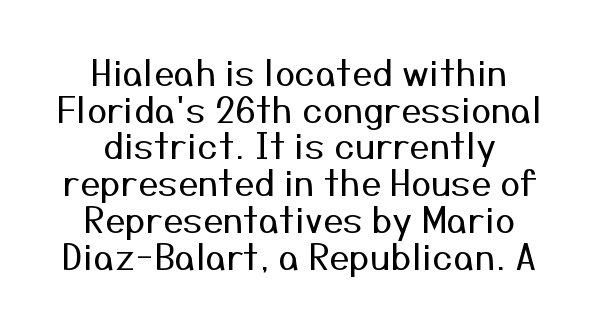
Q: Is the text bold? A: No.
Q: Is the text italic (slanted)? A: No, it is upright.
Q: Is the typeface a serif or a sans-serif typeface? A: Sans-serif.
Q: Is the text underlined? A: No.
Q: How is the paragraph aligned? A: Centered.
Q: Is the spacing between letters normal or unusually wide? A: Normal.
Q: Is the spacing between lines tight, normal or loose? A: Tight.
Q: Width (condensed, normal, or wide)? A: Normal.
Q: Stroke contrast? A: Medium.
Q: x-height? A: Medium.
Q: Monospaced? A: No.
